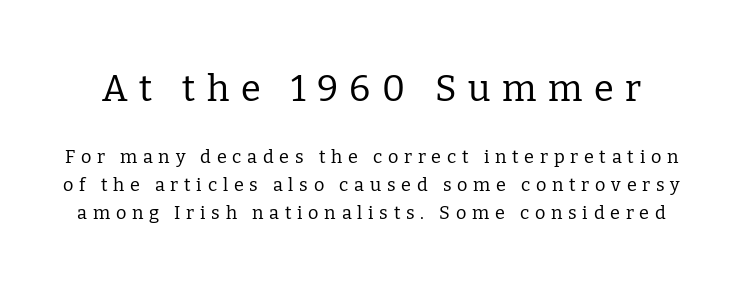
Q: Is the text bold? A: No.
Q: Is the text italic (slanted)? A: No, it is upright.
Q: Is the typeface a serif or a sans-serif typeface? A: Serif.
Q: Is the text underlined? A: No.
Q: Is the spacing between letters normal or unusually wide? A: Unusually wide.
Q: Is the spacing between lines tight, normal or loose? A: Normal.
Q: Which block of text is set in a larger size, the first (top) or the second (bottom)? A: The first (top) one.
Q: Width (condensed, normal, or wide)? A: Normal.
Q: Stroke contrast? A: Low.
Q: x-height? A: Medium.
Q: Monospaced? A: No.
